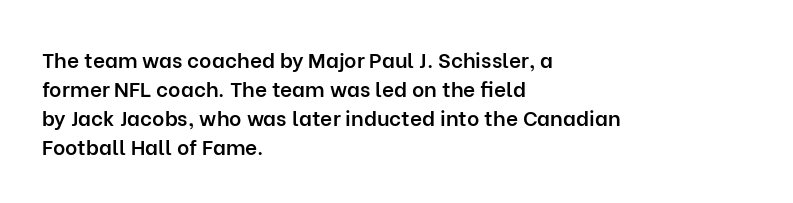
These lines keep a tight, regular rhythm from letter to letter. If you drew a ruler down the left edge, every line would touch it. Compared with an ordinary text face, these strokes are moderately heavier — a semibold. Whoever set this chose a conventional vertical rhythm. The glyphs are unaccompanied by any horizontal stroke below them.
